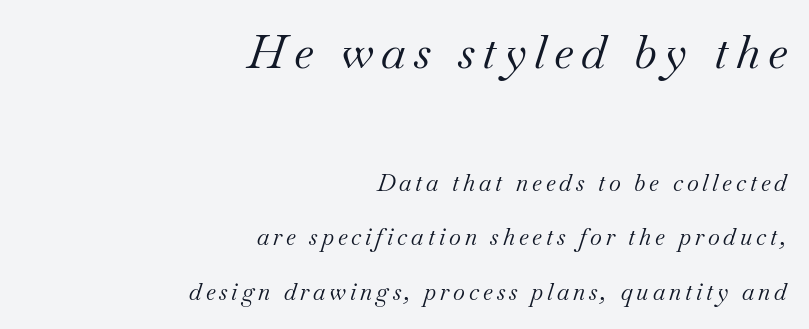
Q: Is the text bold? A: No.
Q: Is the text italic (slanted)? A: Yes, it leans right by about 18 degrees.
Q: Is the typeface a serif or a sans-serif typeface? A: Serif.
Q: Is the text underlined? A: No.
Q: How is the paragraph aligned? A: Right-aligned.
Q: Is the spacing between lines tight, normal or loose? A: Loose.
Q: Which block of text is set in a larger size, the first (top) or the second (bottom)? A: The first (top) one.
Q: Width (condensed, normal, or wide)? A: Normal.
Q: Stroke contrast? A: Medium.
Q: x-height? A: Small.
Q: Monospaced? A: No.
